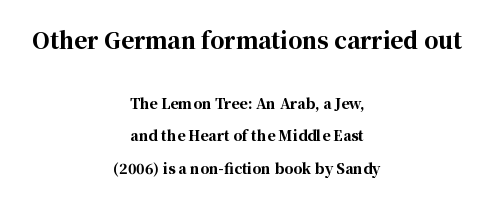
{"italic": "no", "bold": "yes", "underline": "no", "align": "center", "line_spacing": "loose", "line_spacing_ratio": 2.33, "letter_spacing": "normal", "letter_spacing_em": 0.0, "larger_block": "first", "size_ratio": 1.57, "glyph_px": 22}
